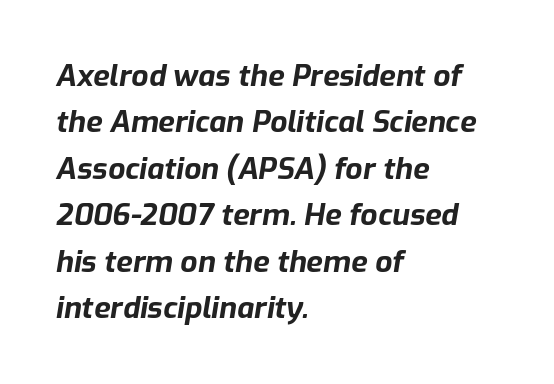
The glyphs look as if they've been sheared to an angle. Left-aligned paragraph, ragged on the right. Look at the stroke-to-counter ratio: heavy, a bold. How would I describe the line gaps? Plain and ordinary. Is the letter spacing exaggerated? No — it looks like the ordinary default.
